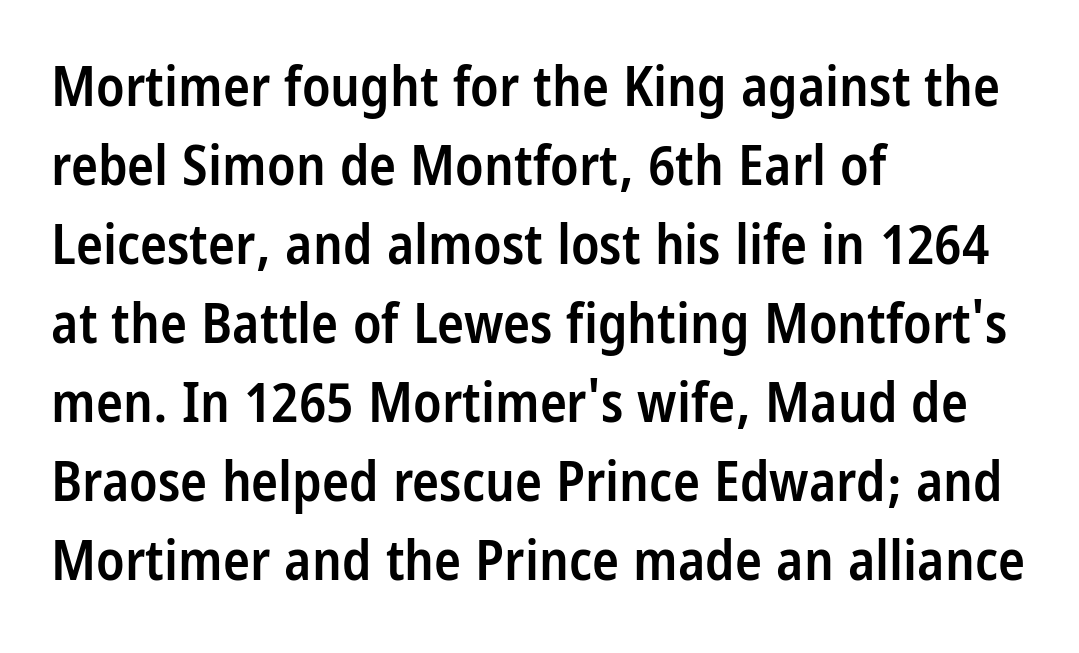
{"serif": "no", "italic": "no", "bold": "semi", "weight": "semibold", "width": "condensed", "stroke_contrast": "low", "x_height": "large", "monospaced": "no", "underline": "no", "align": "left", "line_spacing": "normal", "line_spacing_ratio": 1.41, "letter_spacing": "normal", "letter_spacing_em": 0.0, "glyph_px": 56}
